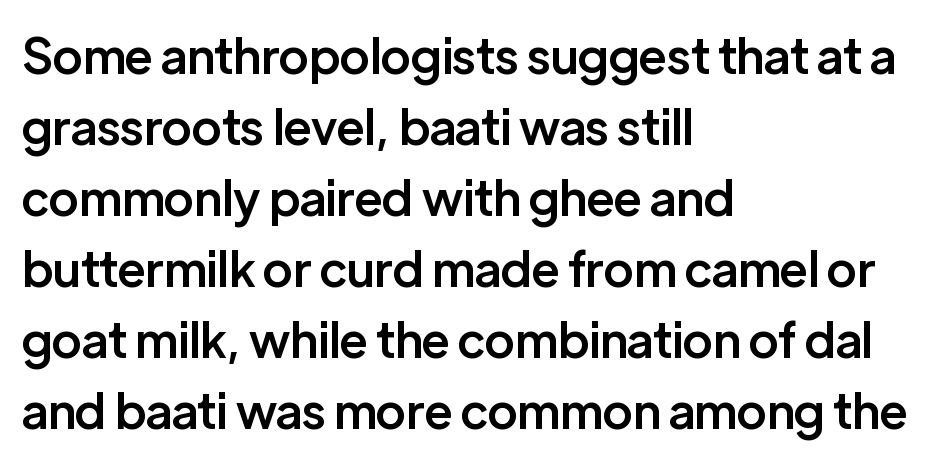
The image shows 48 px semibold sans-serif type, upright; set left-aligned, normal line spacing (1.48x), normal letter spacing, not underlined; low stroke contrast and a medium x-height.
